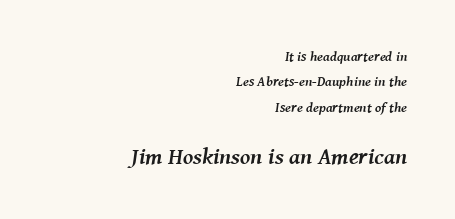
{"italic": "yes", "lean": "right", "slant_degrees": 8, "bold": "yes", "underline": "no", "align": "right", "line_spacing_ratio": 1.82, "letter_spacing": "normal", "letter_spacing_em": 0.0, "larger_block": "second", "size_ratio": 1.64, "glyph_px": 23}
